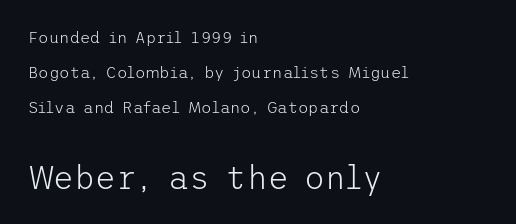
The image shows 32 px light sans-serif type, upright; set left-aligned, loose line spacing (2.19x), normal letter spacing, not underlined; the second (bottom) block is 2.0x larger; low stroke contrast and a medium x-height.
